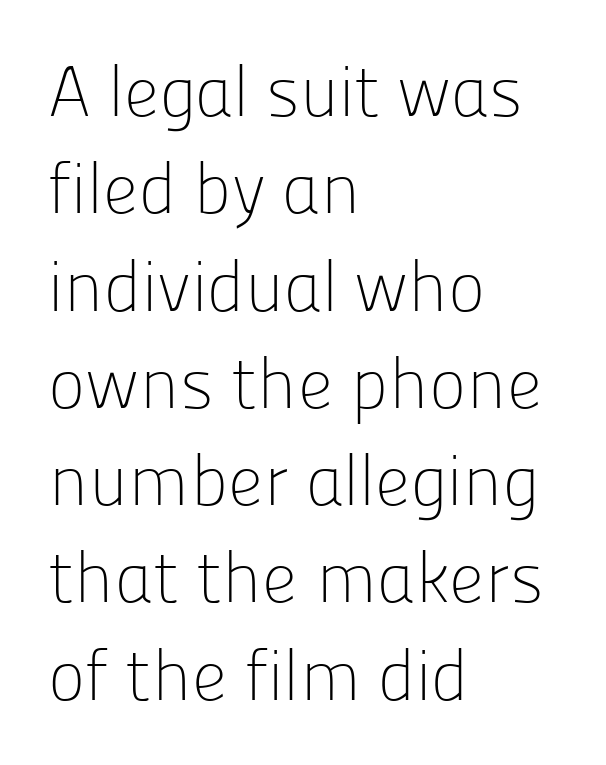
{"serif": "no", "italic": "no", "bold": "no", "weight": "light", "width": "normal", "stroke_contrast": "low", "x_height": "medium", "monospaced": "no", "underline": "no", "align": "left", "line_spacing": "normal", "line_spacing_ratio": 1.37, "letter_spacing": "normal", "letter_spacing_em": 0.0, "glyph_px": 71}
